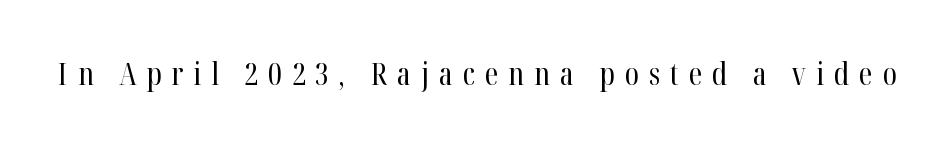
Q: Is the text bold? A: No.
Q: Is the text italic (slanted)? A: No, it is upright.
Q: Is the typeface a serif or a sans-serif typeface? A: Serif.
Q: Is the text underlined? A: No.
Q: Is the spacing between letters normal or unusually wide? A: Unusually wide.
Q: Width (condensed, normal, or wide)? A: Condensed.
Q: Stroke contrast? A: High.
Q: x-height? A: Medium.
Q: Monospaced? A: No.
